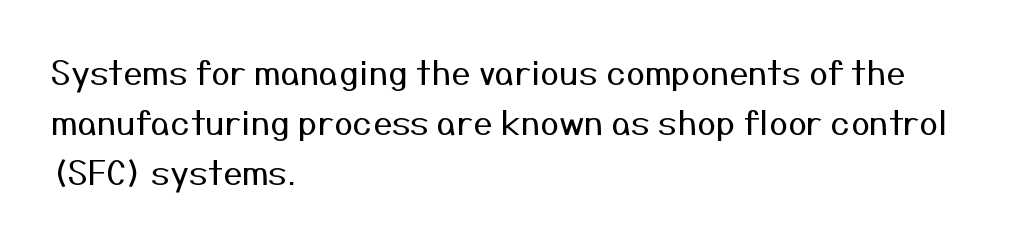
{"serif": "no", "italic": "no", "bold": "no", "weight": "regular", "width": "normal", "stroke_contrast": "medium", "x_height": "medium", "monospaced": "no", "underline": "no", "align": "left", "line_spacing": "normal", "line_spacing_ratio": 1.47, "letter_spacing": "normal", "letter_spacing_em": 0.0, "glyph_px": 34}
